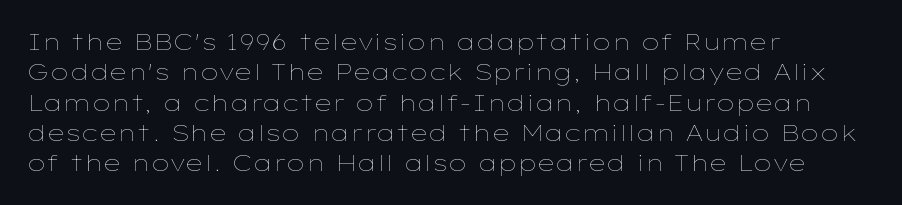
Q: Is the text bold? A: No.
Q: Is the text italic (slanted)? A: No, it is upright.
Q: Is the text underlined? A: No.
Q: How is the paragraph aligned? A: Left-aligned.
Q: Is the spacing between letters normal or unusually wide? A: Normal.
Q: Is the spacing between lines tight, normal or loose? A: Normal.
